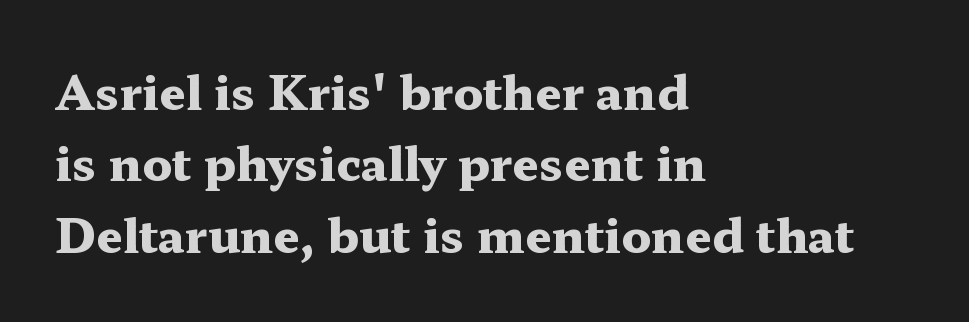
{"serif": "yes", "italic": "no", "bold": "yes", "weight": "heavy", "width": "wide", "stroke_contrast": "medium", "x_height": "medium", "monospaced": "no", "underline": "no", "align": "left", "line_spacing": "normal", "line_spacing_ratio": 1.52, "letter_spacing": "normal", "letter_spacing_em": 0.0, "glyph_px": 47}
